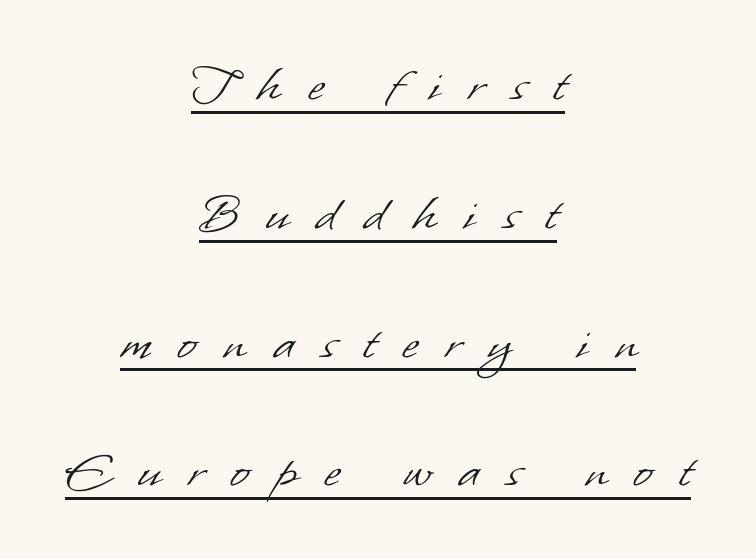
Notice how a bar underscores the lettering throughout. These lines are rendered in a variable-pitch font. The rendering uses a large line-height, opening up the rows. Heaviness? Minimal to ordinary, like unemphasized prose. Leftover space on each line is divided equally before and after the words.
